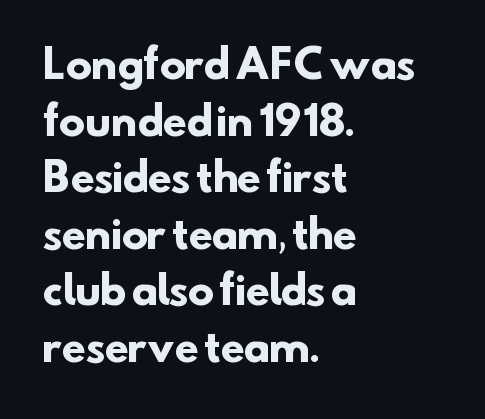
Typographically, this falls in the sans-serif category. The leading is moderate, giving the passage an even texture. This sample has the flowing, uneven cadence of proportional lettering. The space beneath each line is pristine and unruled. Stroke thickness is high; the sample reads as a true bold.
